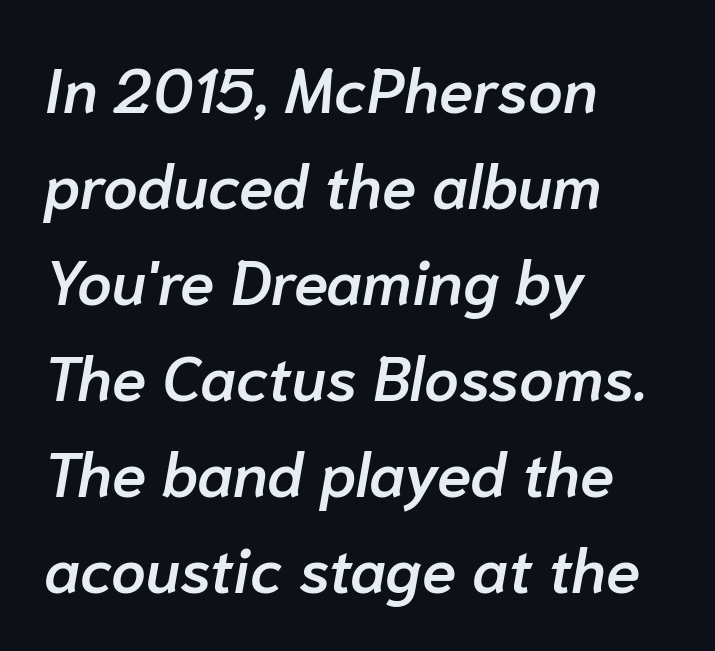
Do the characters align in a grid? No, the font is proportional. The passage is arranged the way most books set body copy — flush left. Set as a demibold, roughly 600 on the weight scale. Caption: standard tracking, unaltered. Type without underlining.
